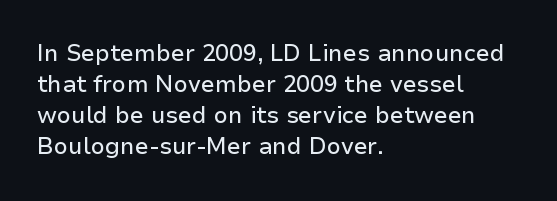
{"italic": "no", "underline": "no", "align": "left", "line_spacing": "normal", "line_spacing_ratio": 1.35, "letter_spacing": "normal", "letter_spacing_em": 0.0, "glyph_px": 23}
